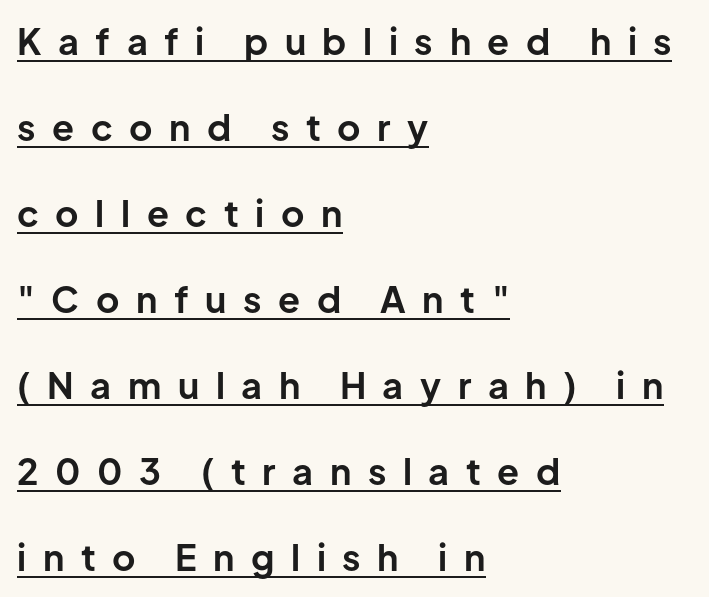
{"serif": "no", "italic": "no", "bold": "yes", "weight": "bold", "width": "normal", "stroke_contrast": "low", "x_height": "medium", "monospaced": "no", "underline": "yes", "align": "left", "line_spacing": "loose", "line_spacing_ratio": 2.39, "letter_spacing": "wide", "letter_spacing_em": 0.46, "glyph_px": 36}
